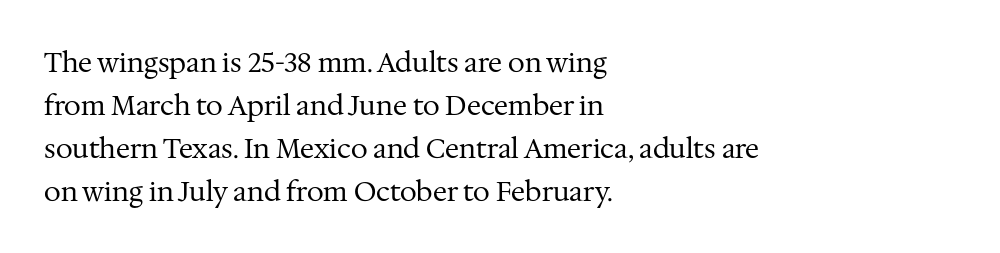
Line beginnings align vertically; line endings do not. Quick note: not italic, upright. No chunkiness to these letters — they're not bold. Default kerning and tracking; the words read as compact shapes.
